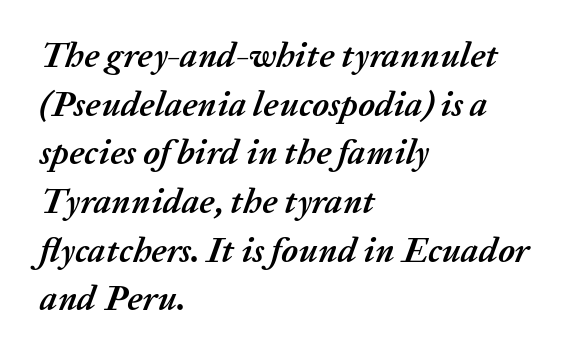
The image shows 35 px semibold type, italic (leaning right); set left-aligned, normal line spacing (1.39x), normal letter spacing, not underlined; medium stroke contrast and a medium x-height.
